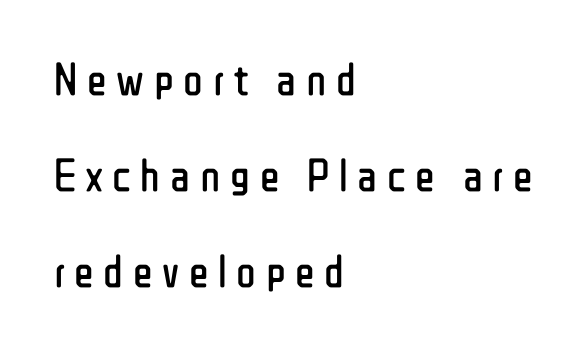
{"serif": "no", "italic": "no", "bold": "no", "weight": "regular", "width": "condensed", "stroke_contrast": "low", "x_height": "medium", "monospaced": "no", "underline": "no", "align": "left", "line_spacing": "loose", "line_spacing_ratio": 2.09, "letter_spacing": "wide", "letter_spacing_em": 0.21, "glyph_px": 46}
